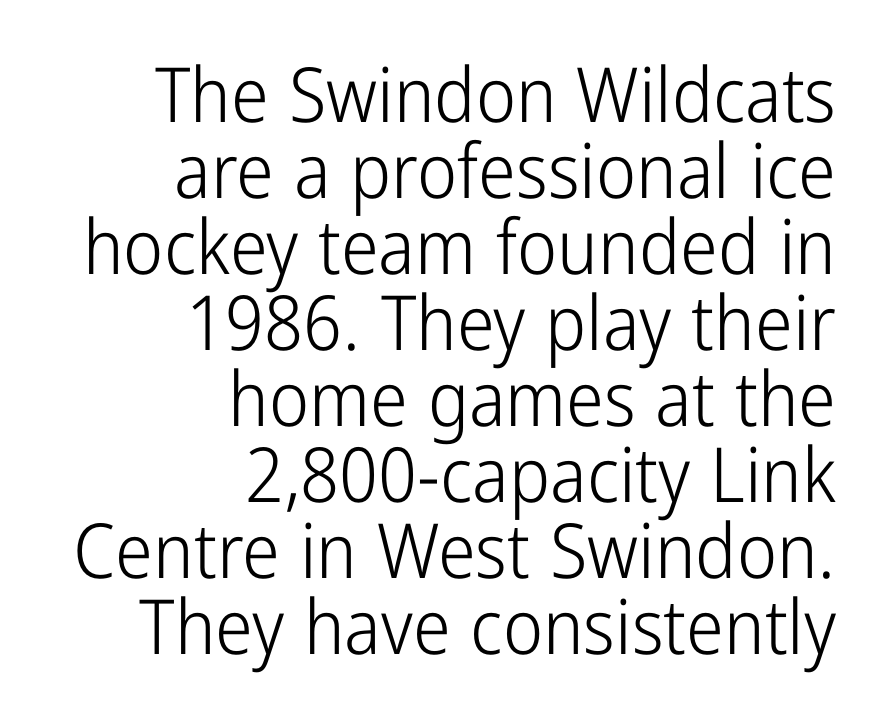
The image shows 76 px light, condensed sans-serif type, upright; set right-aligned, tight line spacing (1.0x), normal letter spacing, not underlined; low stroke contrast and a medium x-height.
